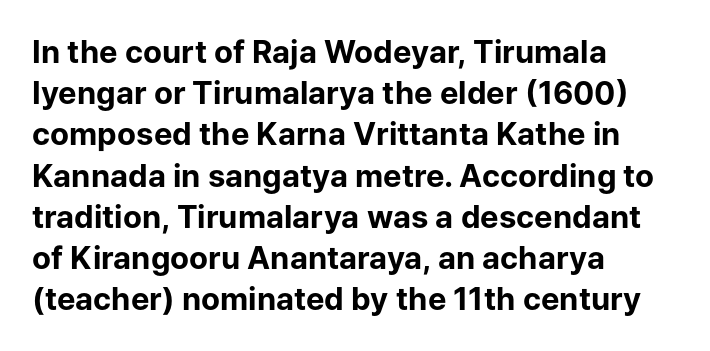
The image shows 31 px bold sans-serif type, upright; set left-aligned, normal line spacing (1.33x), normal letter spacing, not underlined; low stroke contrast and a medium x-height.
